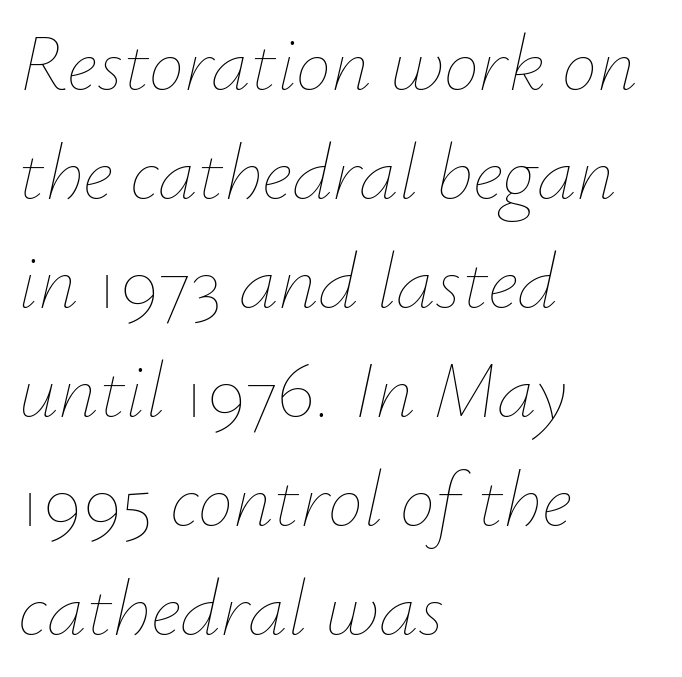
Is the type heavy? It reads as light-to-regular instead. Between one letter and the next there's only the usual sliver of space. The block of text has a typical density, with ordinary space between rows. Rendered with sloped, italic letterforms. The foot of each line stays bare and open.
